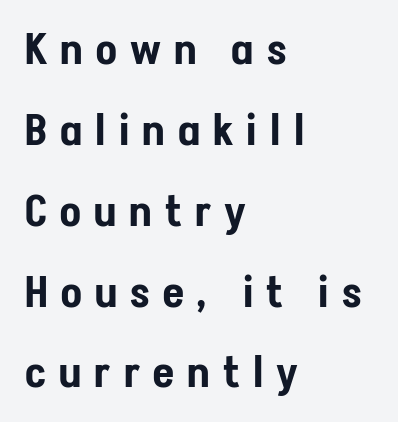
The letters advance in unequal steps, a hallmark of proportional type. In terms of posture, this sample is upright. The string is rendered with underlining switched off. Where is the straight margin? On the left. Someone cranked the tracking dial way up on this one. The typeface chosen for these lines omits serifs.
